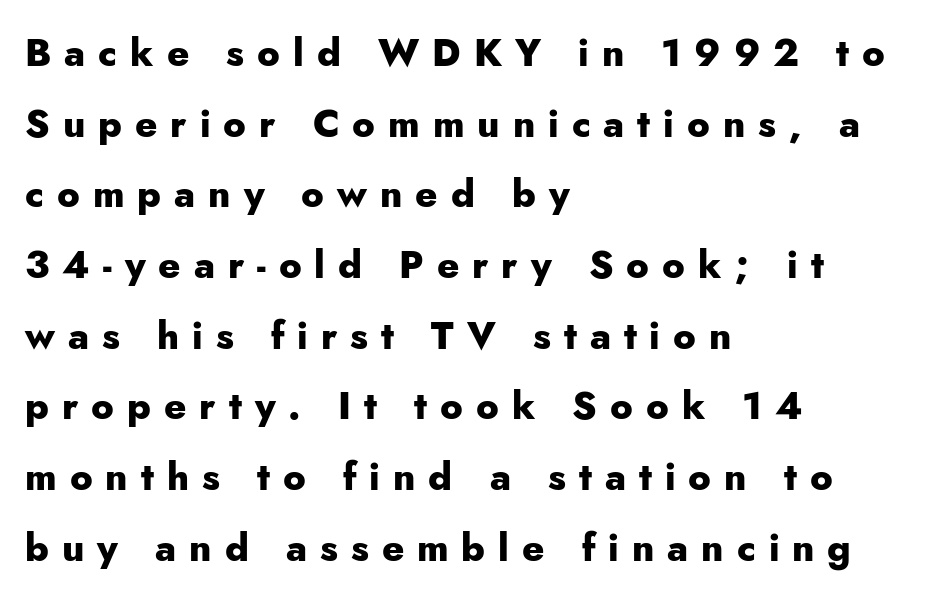
The image shows 38 px heavy sans-serif type, upright; set left-aligned, line spacing 1.86x, unusually wide letter spacing (+0.34 em), not underlined; low stroke contrast and a small x-height.
